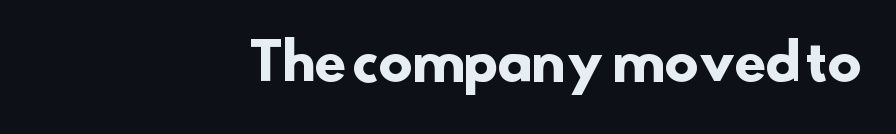
{"serif": "no", "bold": "yes", "weight": "heavy", "width": "normal", "stroke_contrast": "low", "x_height": "small", "monospaced": "no", "underline": "no", "align": "right", "letter_spacing": "normal", "letter_spacing_em": 0.0, "glyph_px": 51}
